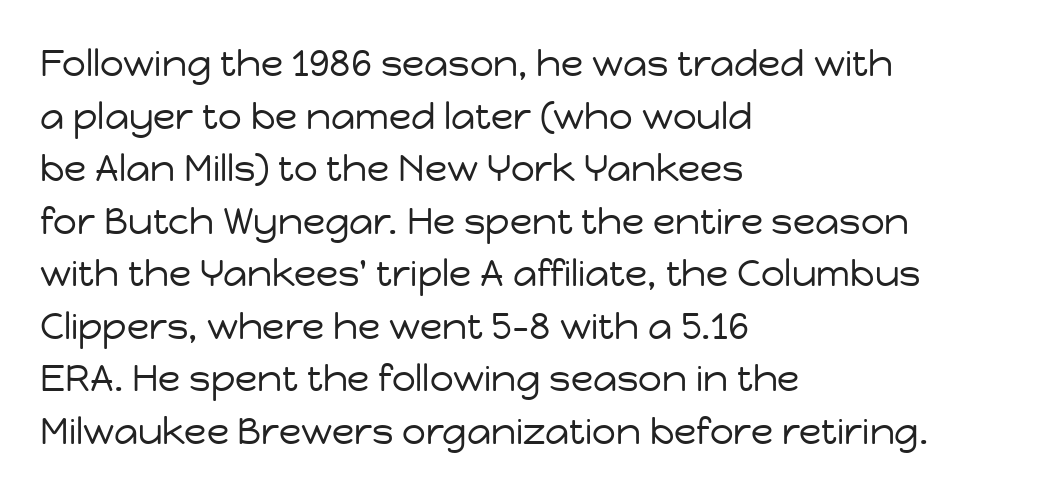
Is there much room between lines? A standard amount, neither cramped nor airy. The paragraph shown leans on its left margin. Spacing between characters is what you'd get straight out of the box. A typesetter would mark this as roman, not italic. The weight tops out at a normal text grade.
